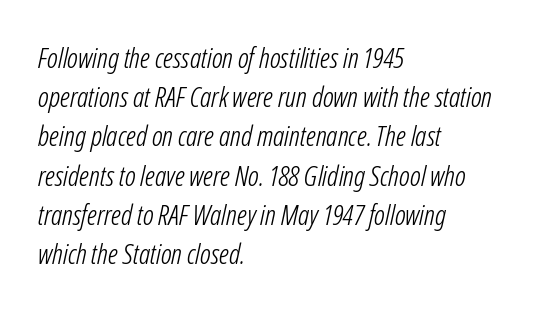
The image shows 28 px light, condensed type, italic (leaning right); set left-aligned, normal line spacing (1.4x), normal letter spacing, not underlined; low stroke contrast and a medium x-height.
